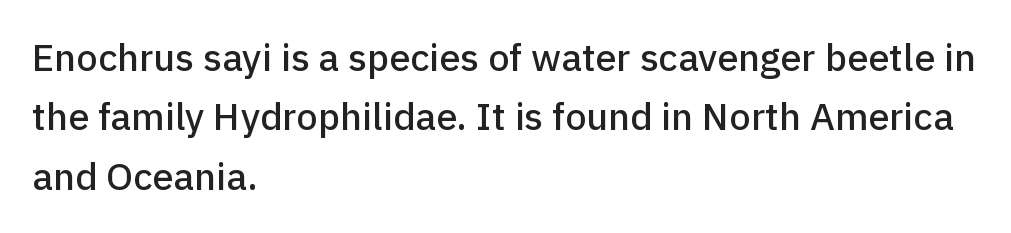
Q: Is the text italic (slanted)? A: No, it is upright.
Q: Is the typeface a serif or a sans-serif typeface? A: Sans-serif.
Q: Is the text underlined? A: No.
Q: How is the paragraph aligned? A: Left-aligned.
Q: Is the spacing between letters normal or unusually wide? A: Normal.
Q: Is the spacing between lines tight, normal or loose? A: Normal.
Q: Width (condensed, normal, or wide)? A: Normal.
Q: Stroke contrast? A: Low.
Q: x-height? A: Medium.
Q: Monospaced? A: No.
